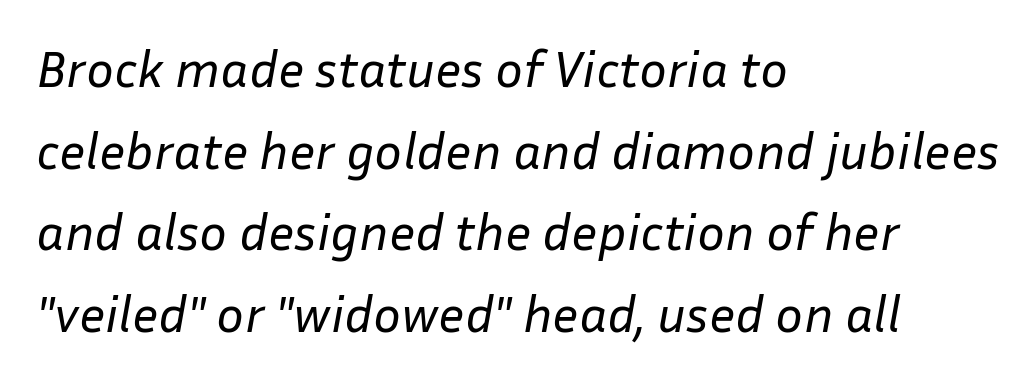
{"italic": "yes", "lean": "right", "slant_degrees": 10, "bold": "no", "weight": "regular", "width": "normal", "stroke_contrast": "low", "x_height": "medium", "monospaced": "no", "underline": "no", "align": "left", "line_spacing": "normal", "line_spacing_ratio": 1.57, "letter_spacing": "normal", "letter_spacing_em": 0.0, "glyph_px": 52}
